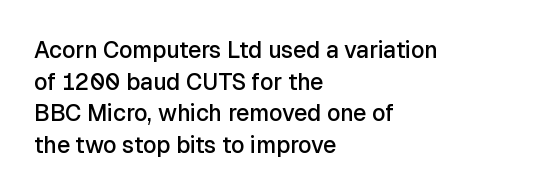
The image shows 23 px text type, upright; set left-aligned, normal line spacing (1.37x), normal letter spacing, not underlined.
